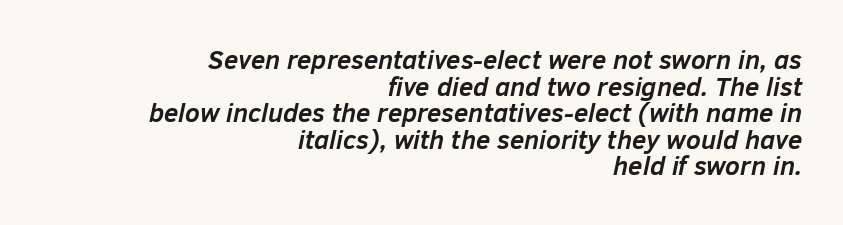
In terms of posture, this sample is oblique. What weight is shown? A full bold with thick strokes. Decoration check: the copy has no underline. The vertical gap from one line to the next is small. The passage shown has conventional tracking throughout.
